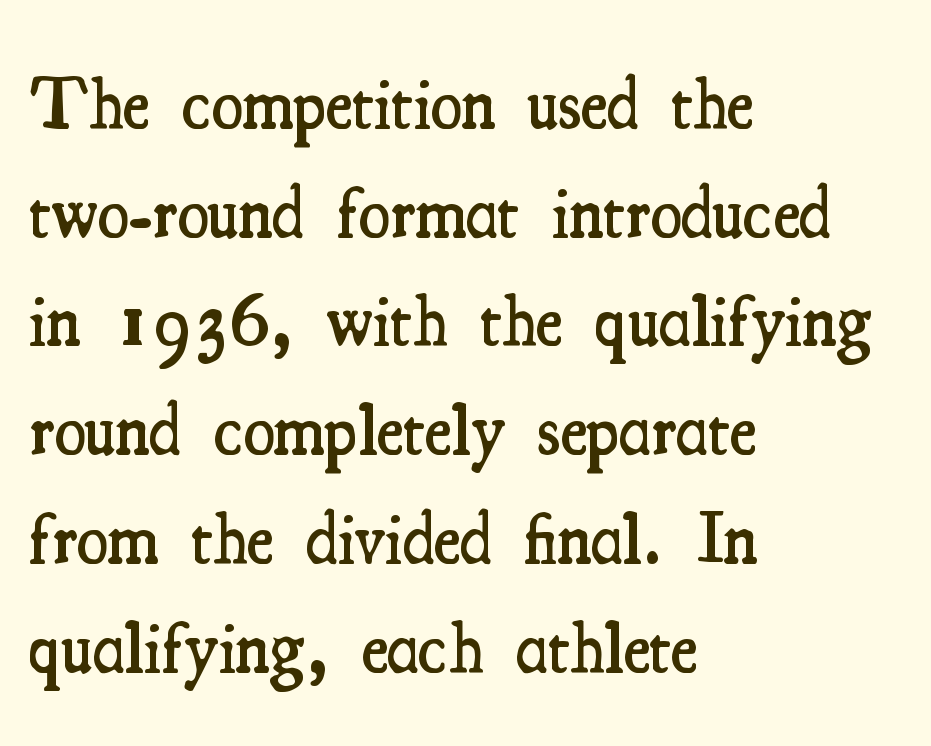
The image shows 72 px semibold, condensed serif type, upright; set left-aligned, normal line spacing (1.51x), normal letter spacing, not underlined; medium stroke contrast and a small x-height.
